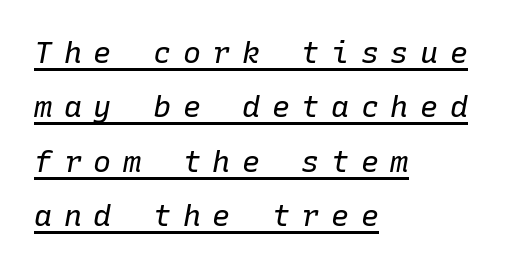
Q: Is the text bold? A: No.
Q: Is the text italic (slanted)? A: Yes, it leans right by about 10 degrees.
Q: Is the text underlined? A: Yes.
Q: How is the paragraph aligned? A: Left-aligned.
Q: Is the spacing between letters normal or unusually wide? A: Unusually wide.
Q: Width (condensed, normal, or wide)? A: Normal.
Q: Stroke contrast? A: Low.
Q: x-height? A: Medium.
Q: Monospaced? A: Yes.
